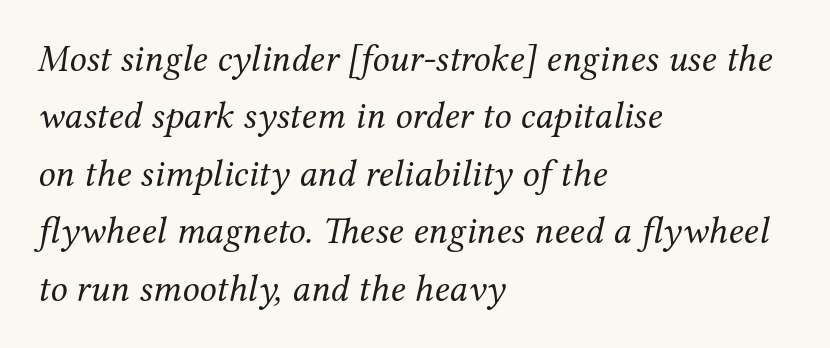
Q: Is the text bold? A: No.
Q: Is the text italic (slanted)? A: Yes, it leans right by about 12 degrees.
Q: Is the typeface a serif or a sans-serif typeface? A: Serif.
Q: Is the text underlined? A: No.
Q: How is the paragraph aligned? A: Left-aligned.
Q: Is the spacing between letters normal or unusually wide? A: Normal.
Q: Is the spacing between lines tight, normal or loose? A: Normal.
Q: Width (condensed, normal, or wide)? A: Normal.
Q: Stroke contrast? A: Medium.
Q: x-height? A: Medium.
Q: Monospaced? A: No.
